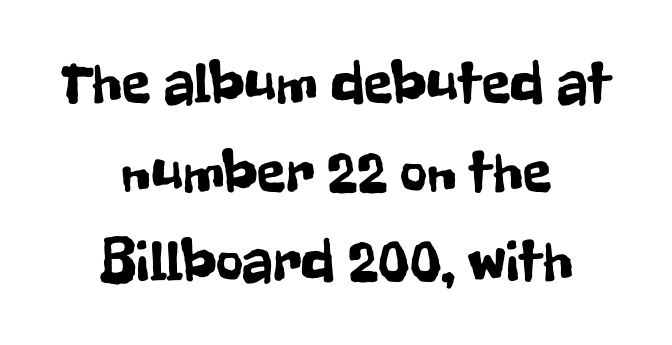
The image shows 59 px condensed sans-serif type, upright; set centered, normal line spacing (1.51x), normal letter spacing, not underlined; low stroke contrast and a medium x-height.
